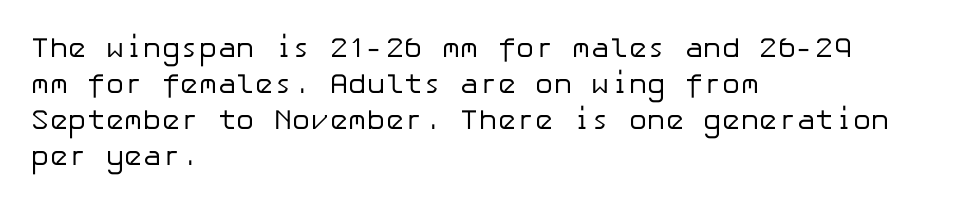
The image shows 28 px regular-weight sans-serif type, upright; set left-aligned, normal line spacing (1.29x), normal letter spacing, not underlined; low stroke contrast and a medium x-height.
